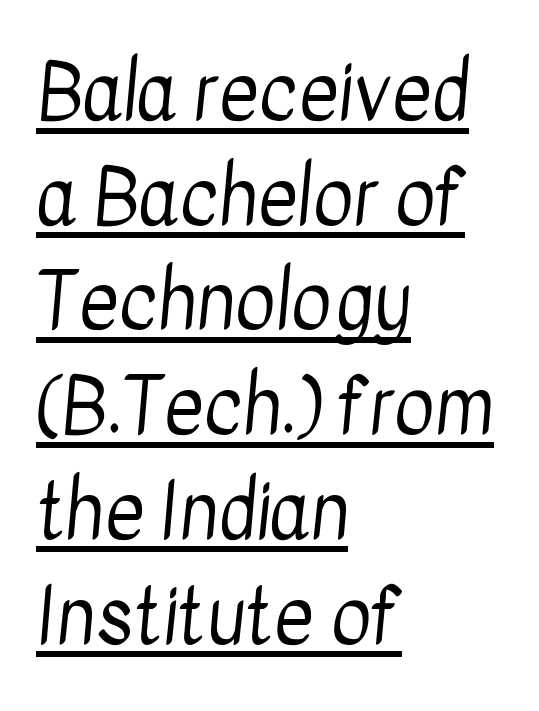
Vertically, the passage feels balanced, rows spaced as you'd expect. Caption: lettering with a line underneath. Serifs: no, the terminals of the letterforms are clean. The paragraph shown leans on its left margin. A typesetter would call this proportional, since set widths differ per character.
